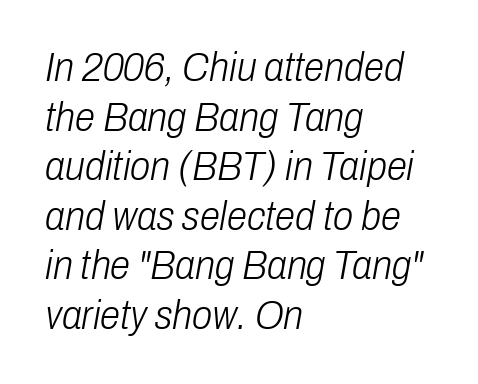
The image shows 41 px light, condensed type, italic (leaning right); set left-aligned, line spacing 1.21x, normal letter spacing, not underlined; low stroke contrast and a medium x-height.
